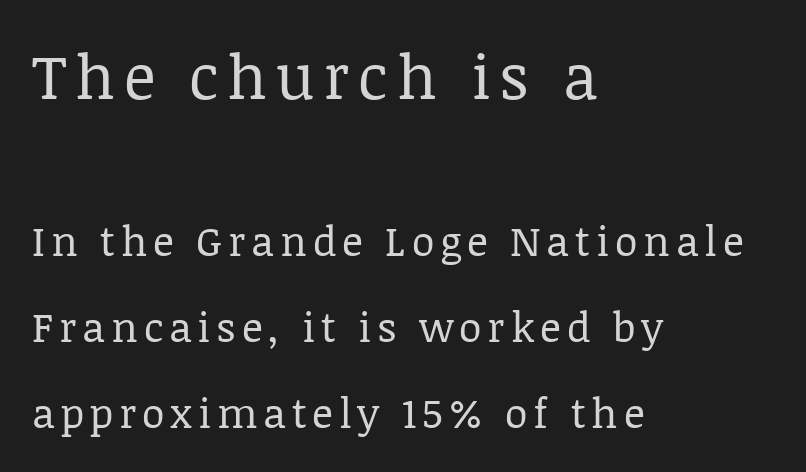
{"serif": "yes", "italic": "no", "bold": "no", "weight": "regular", "width": "normal", "stroke_contrast": "low", "x_height": "large", "monospaced": "no", "underline": "no", "align": "left", "line_spacing": "loose", "line_spacing_ratio": 2.09, "larger_block": "first", "size_ratio": 1.51, "glyph_px": 62}
